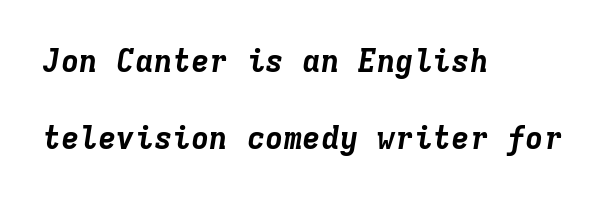
A typesetter would call this zero additional tracking. The rendering anchors every line to the left-hand side. Baseline-to-baseline distance is far greater than the letter height. A typesetter would call this monospace, since all characters share one set width.
